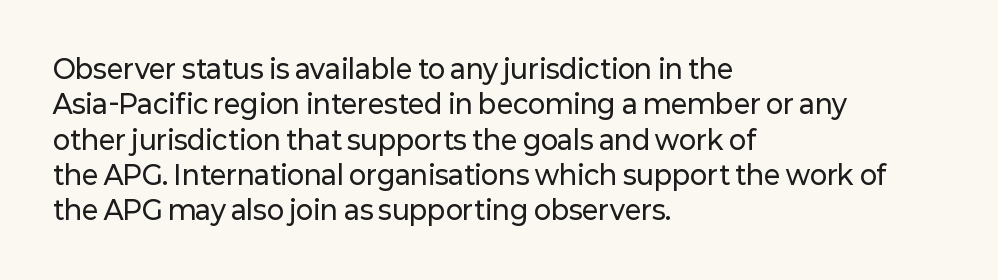
The passage shown stacks its lines at a standard gap. These lines stack with their left ends in a neat column. A roman cut, with each character standing at attention. Caption: standard tracking, unaltered. Words float on clear page, feet unadorned.
